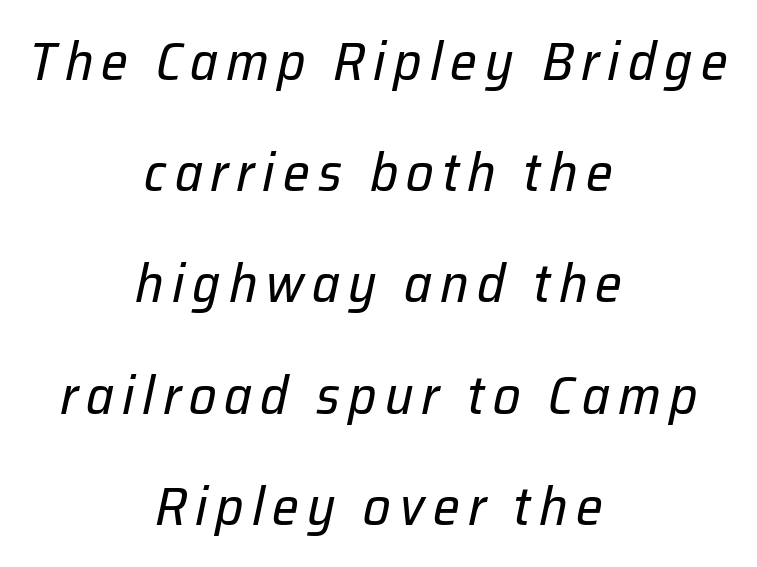
{"italic": "yes", "lean": "right", "slant_degrees": 12, "bold": "no", "weight": "regular", "width": "normal", "stroke_contrast": "low", "x_height": "medium", "monospaced": "no", "underline": "no", "align": "center", "line_spacing": "loose", "line_spacing_ratio": 2.06, "glyph_px": 54}
